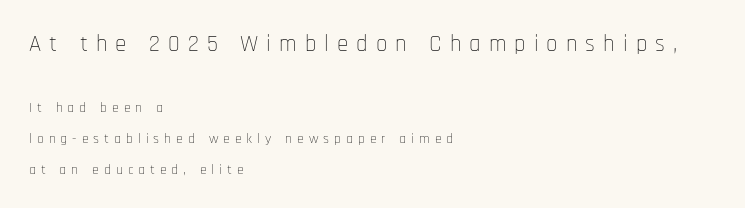
A great deal of white space separates one row of letters from the next. Is the stroke heavy? The answer is a plain regular-or-lighter. Notice how the stems are strictly vertical — no italics here. The zone under the glyphs is completely vacant.
